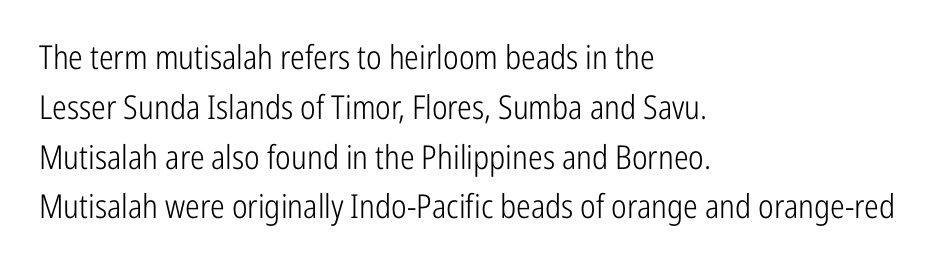
{"serif": "no", "italic": "no", "bold": "no", "weight": "light", "width": "condensed", "stroke_contrast": "low", "x_height": "medium", "monospaced": "no", "underline": "no", "align": "left", "line_spacing": "normal", "line_spacing_ratio": 1.51, "letter_spacing": "normal", "letter_spacing_em": 0.0, "glyph_px": 33}
